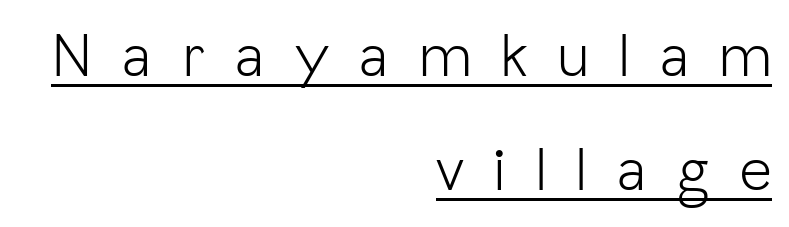
The image shows 62 px light sans-serif type, upright; set right-aligned, line spacing 1.84x, unusually wide letter spacing (+0.49 em), underlined; low stroke contrast and a medium x-height.
